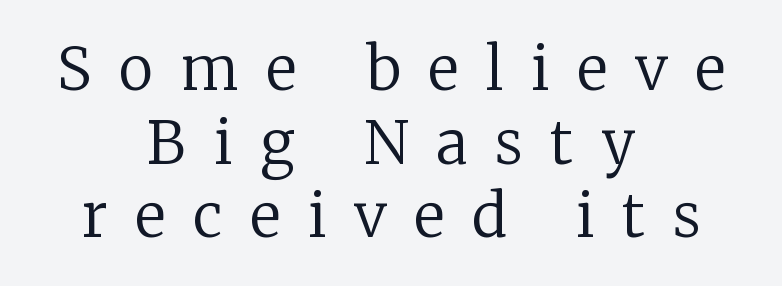
{"serif": "yes", "italic": "no", "bold": "no", "weight": "regular", "width": "normal", "stroke_contrast": "low", "x_height": "medium", "monospaced": "no", "underline": "no", "align": "center", "line_spacing": "normal", "line_spacing_ratio": 1.25, "letter_spacing": "wide", "letter_spacing_em": 0.47, "glyph_px": 59}
